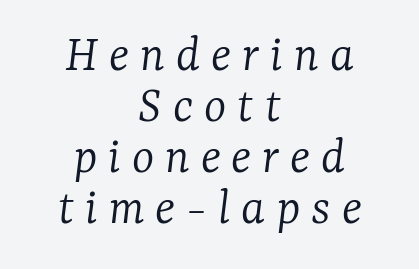
Q: Is the text bold? A: No.
Q: Is the text italic (slanted)? A: Yes, it leans right by about 7 degrees.
Q: Is the typeface a serif or a sans-serif typeface? A: Serif.
Q: Is the text underlined? A: No.
Q: How is the paragraph aligned? A: Centered.
Q: Is the spacing between letters normal or unusually wide? A: Unusually wide.
Q: Is the spacing between lines tight, normal or loose? A: Tight.
Q: Width (condensed, normal, or wide)? A: Normal.
Q: Stroke contrast? A: Low.
Q: x-height? A: Medium.
Q: Monospaced? A: No.
